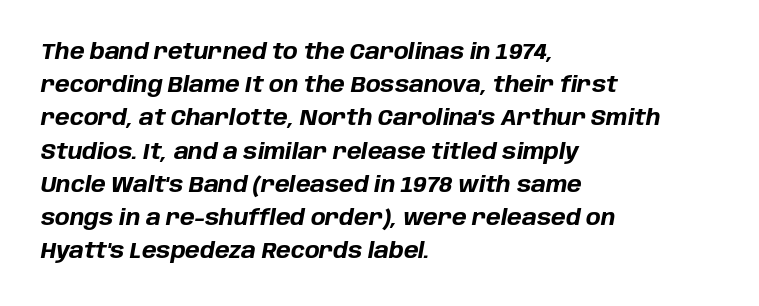
Students, note that the glyphs here touch the page at normal intervals. The line-height multiplier appears to be the usual default. I'd describe the lettering as bold — thick and assertive. The glyphs are unaccompanied by any horizontal stroke below them. The setting favours the left margin, as ordinary paragraphs usually do.
